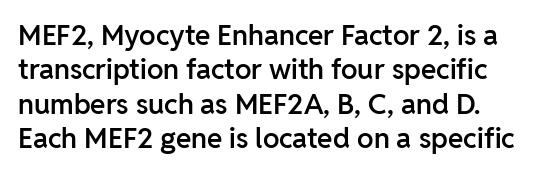
The image shows 28 px semibold sans-serif type, upright; set line spacing 1.23x, normal letter spacing, not underlined; low stroke contrast and a medium x-height.
